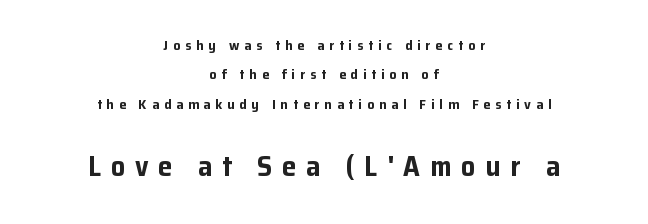
{"serif": "no", "italic": "no", "bold": "yes", "weight": "bold", "width": "normal", "stroke_contrast": "low", "x_height": "medium", "monospaced": "no", "underline": "no", "align": "center", "line_spacing": "loose", "line_spacing_ratio": 2.09, "letter_spacing": "wide", "letter_spacing_em": 0.35, "larger_block": "second", "size_ratio": 2.0, "glyph_px": 28}
